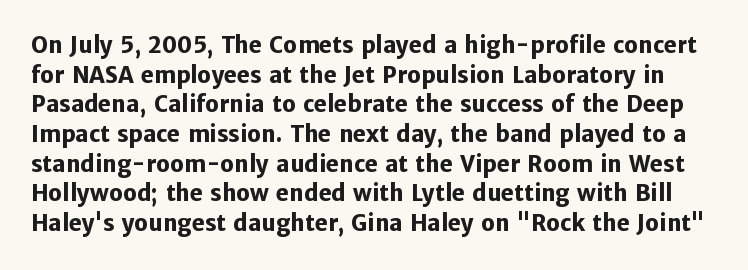
Q: Is the text bold? A: Yes.
Q: Is the text italic (slanted)? A: No, it is upright.
Q: Is the text underlined? A: No.
Q: Is the spacing between letters normal or unusually wide? A: Normal.
Q: Is the spacing between lines tight, normal or loose? A: Normal.
